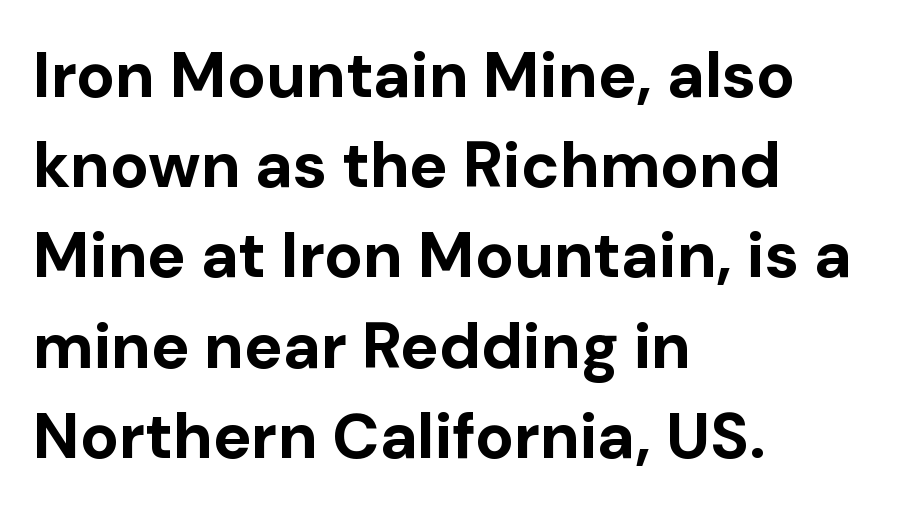
The image shows 64 px bold sans-serif type, upright; set left-aligned, normal line spacing (1.41x), normal letter spacing, not underlined; low stroke contrast and a medium x-height.
